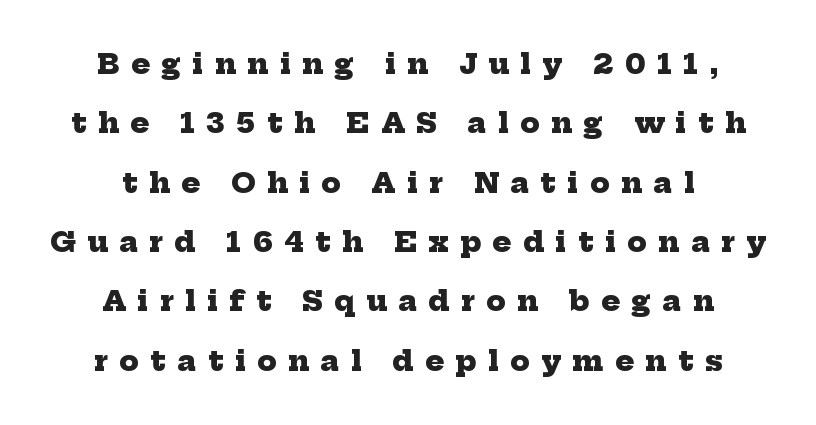
Q: Is the text bold? A: Yes.
Q: Is the typeface a serif or a sans-serif typeface? A: Serif.
Q: Is the text underlined? A: No.
Q: How is the paragraph aligned? A: Centered.
Q: Is the spacing between letters normal or unusually wide? A: Unusually wide.
Q: Is the spacing between lines tight, normal or loose? A: Loose.
Q: Width (condensed, normal, or wide)? A: Normal.
Q: Stroke contrast? A: Low.
Q: x-height? A: Medium.
Q: Monospaced? A: No.
